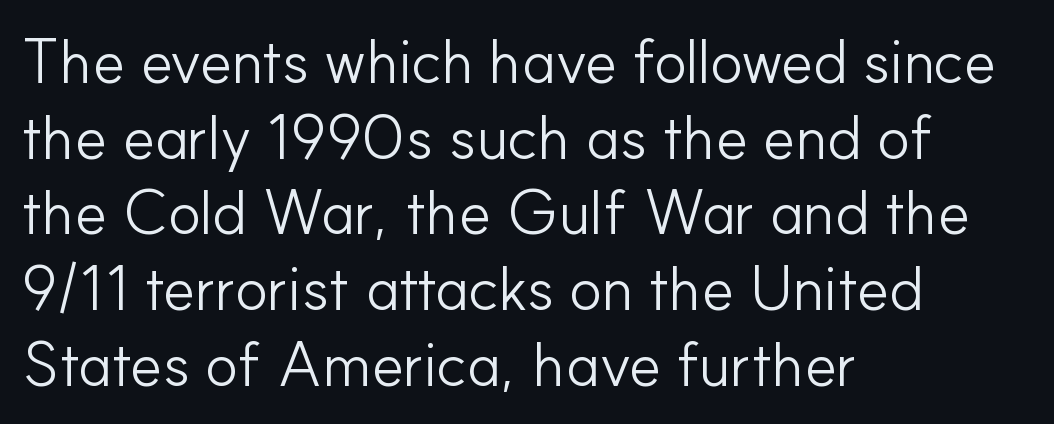
The image shows 62 px light sans-serif type, upright; set left-aligned, line spacing 1.22x, normal letter spacing, not underlined; low stroke contrast and a small x-height.
